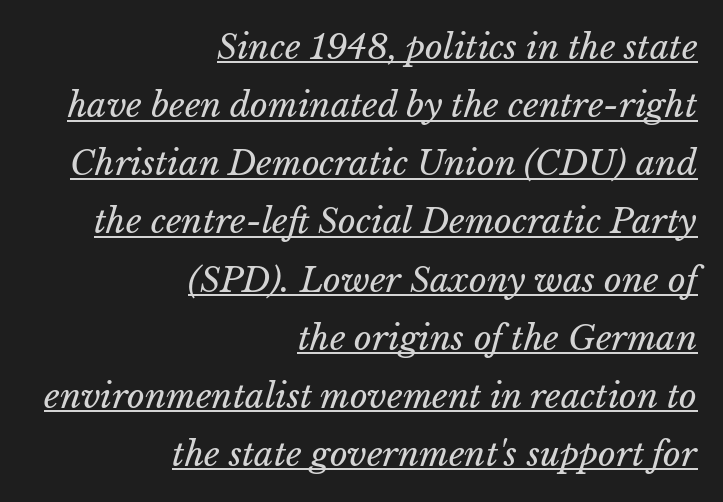
The cut favours lightness, reaching ordinary text weight at its darkest. The face used here is rendered with its standard letterfit. Think of a printed novel: that variable character pitch is what you see here. Is the block centered? No — it sits flush against the right margin. Every character sits at an angle, as italics do.
